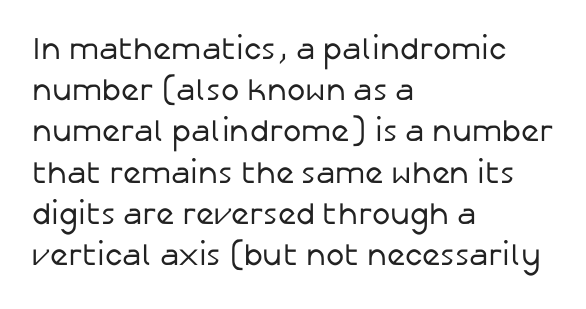
The lines sit at an ordinary, default distance from one another. The typesetter chose a ragged-right arrangement here. Serif or sans? Sans — the stroke terminals are bare. Nobody touched the tracking dial on this one. No heavy texture on the line: the type isn't bold.
